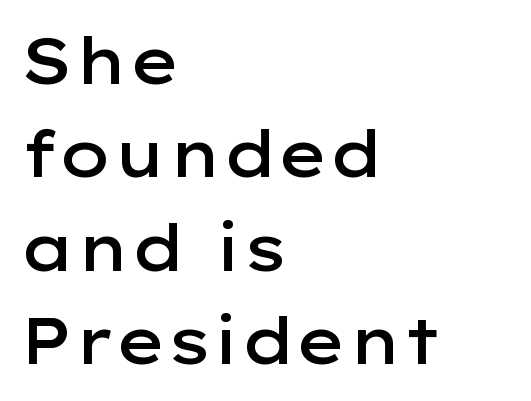
Glance below the letters and you will spot only blank space. Quick note: interline space is typical. These lines are set flush left with a ragged right edge. Firm but not heavy-handed strokes: this text is semibold.
